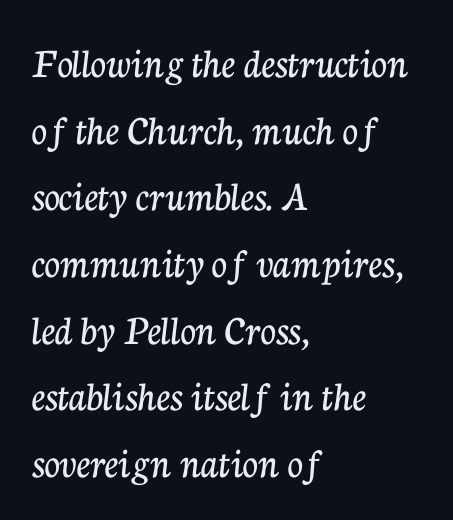
The image shows 43 px serif type; set left-aligned, normal line spacing (1.55x), normal letter spacing, not underlined; low stroke contrast and a medium x-height.
